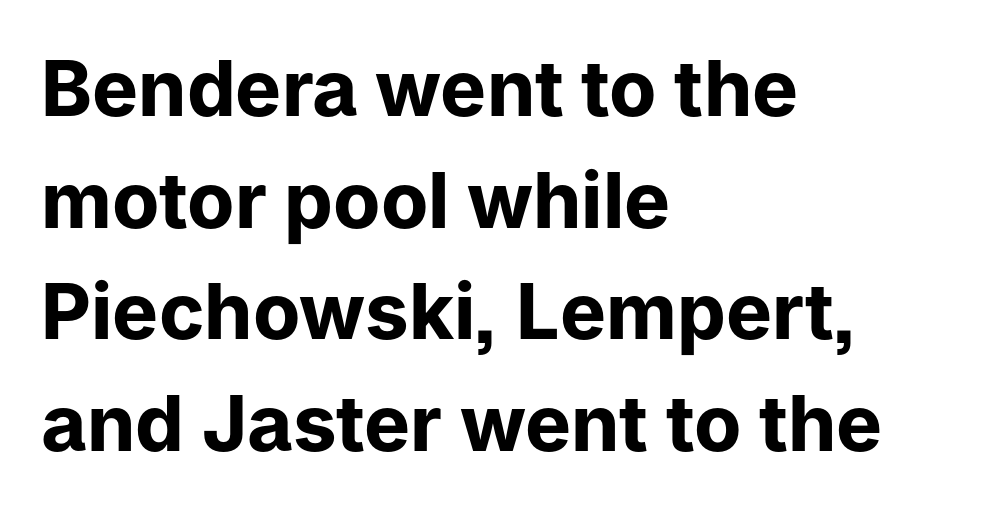
Q: Is the text bold? A: Yes.
Q: Is the text italic (slanted)? A: No, it is upright.
Q: Is the typeface a serif or a sans-serif typeface? A: Sans-serif.
Q: Is the text underlined? A: No.
Q: How is the paragraph aligned? A: Left-aligned.
Q: Is the spacing between letters normal or unusually wide? A: Normal.
Q: Is the spacing between lines tight, normal or loose? A: Normal.
Q: Width (condensed, normal, or wide)? A: Normal.
Q: Stroke contrast? A: Low.
Q: x-height? A: Medium.
Q: Monospaced? A: No.
